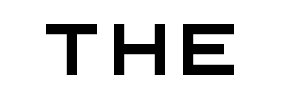
Q: Is the typeface a serif or a sans-serif typeface? A: Sans-serif.
Q: Is the text underlined? A: No.
Q: Width (condensed, normal, or wide)? A: Wide.
Q: Stroke contrast? A: Medium.
Q: x-height? A: Large.
Q: Monospaced? A: Yes.
